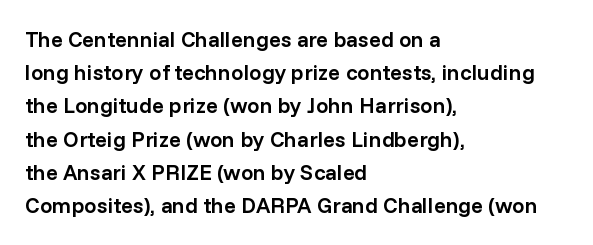
Q: Is the text bold? A: Semi-bold.
Q: Is the text italic (slanted)? A: No, it is upright.
Q: Is the text underlined? A: No.
Q: How is the paragraph aligned? A: Left-aligned.
Q: Is the spacing between letters normal or unusually wide? A: Normal.
Q: Is the spacing between lines tight, normal or loose? A: Normal.
